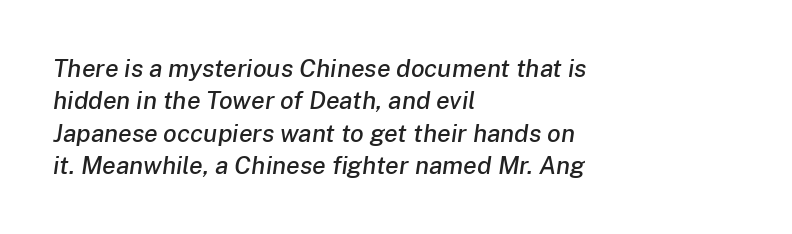
The image shows 25 px text type, italic (leaning right); set left-aligned, normal line spacing (1.3x), normal letter spacing, not underlined.
